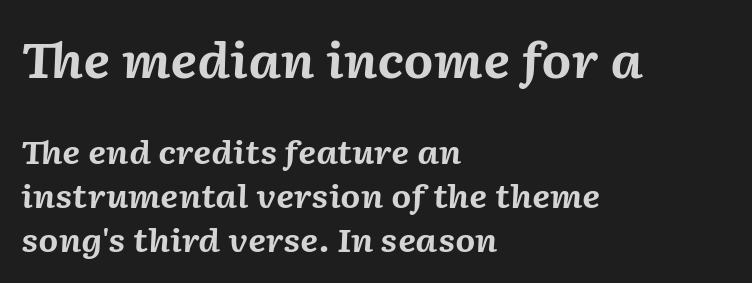
The image shows 48 px bold type, italic (leaning right); set left-aligned, normal line spacing (1.38x), normal letter spacing, not underlined; the first (top) block is 1.5x larger; medium stroke contrast and a medium x-height.
